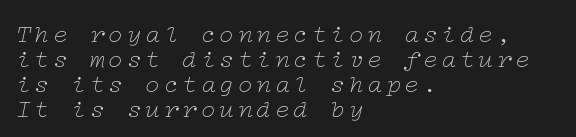
Q: Is the text bold? A: No.
Q: Is the text italic (slanted)? A: Yes, it leans right by about 12 degrees.
Q: Is the text underlined? A: No.
Q: How is the paragraph aligned? A: Left-aligned.
Q: Is the spacing between lines tight, normal or loose? A: Tight.
